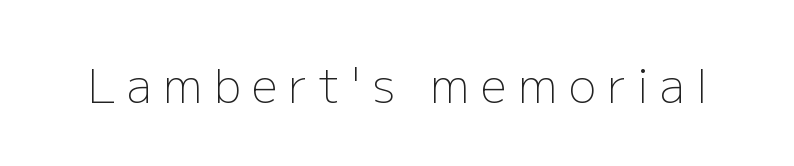
In terms of posture, this sample is upright. Tracking value appears strongly positive — letters spread wide. Are there feet on the stems? There aren't — it's a sans. Do the characters align in a grid? No, the font is proportional.
